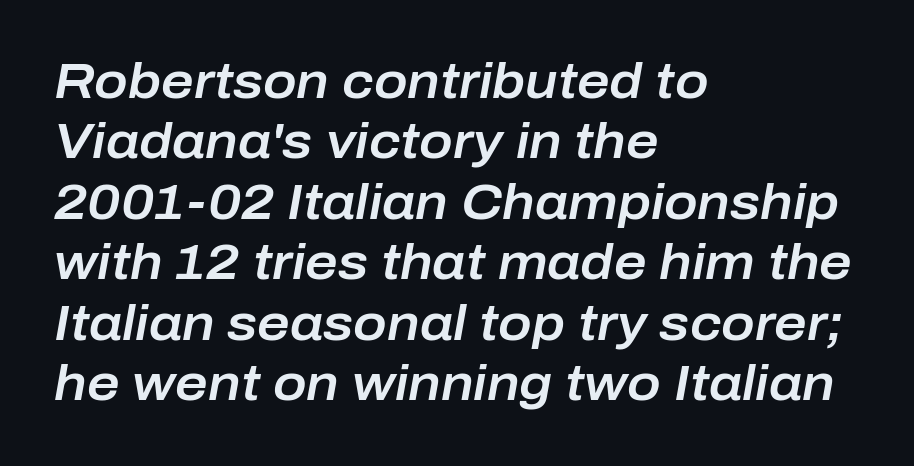
The image shows 50 px text type, italic (leaning right); set left-aligned, line spacing 1.21x, normal letter spacing, not underlined; low stroke contrast and a medium x-height.
